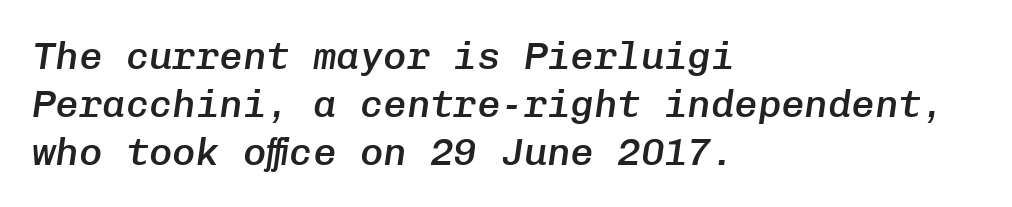
Q: Is the text bold? A: Semi-bold.
Q: Is the text italic (slanted)? A: Yes, it leans right by about 8 degrees.
Q: Is the text underlined? A: No.
Q: How is the paragraph aligned? A: Left-aligned.
Q: Is the spacing between letters normal or unusually wide? A: Normal.
Q: Width (condensed, normal, or wide)? A: Normal.
Q: Stroke contrast? A: Low.
Q: x-height? A: Medium.
Q: Monospaced? A: Yes.
